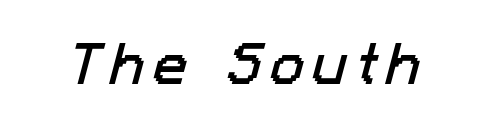
Q: Is the typeface a serif or a sans-serif typeface? A: Sans-serif.
Q: Is the text underlined? A: No.
Q: Width (condensed, normal, or wide)? A: Normal.
Q: Stroke contrast? A: Low.
Q: x-height? A: Medium.
Q: Monospaced? A: No.
